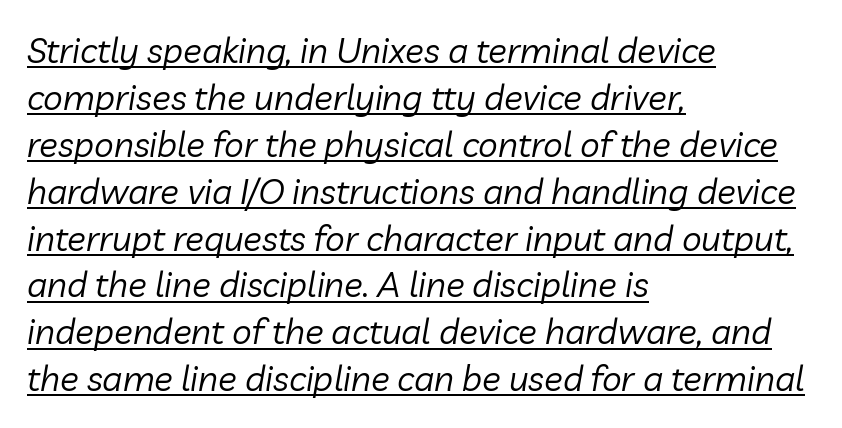
The image shows 35 px regular-weight type, italic (leaning right); set left-aligned, normal line spacing (1.34x), normal letter spacing, underlined; low stroke contrast and a medium x-height.
